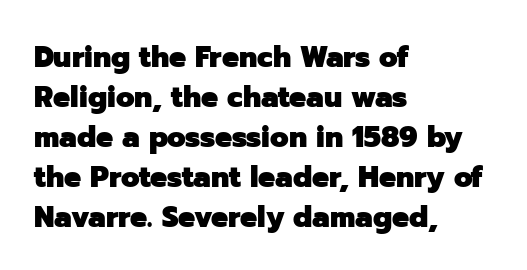
{"serif": "no", "italic": "no", "bold": "yes", "weight": "heavy", "width": "normal", "stroke_contrast": "low", "x_height": "medium", "monospaced": "no", "underline": "no", "align": "left", "line_spacing": "normal", "line_spacing_ratio": 1.33, "letter_spacing": "normal", "letter_spacing_em": 0.0, "glyph_px": 30}
